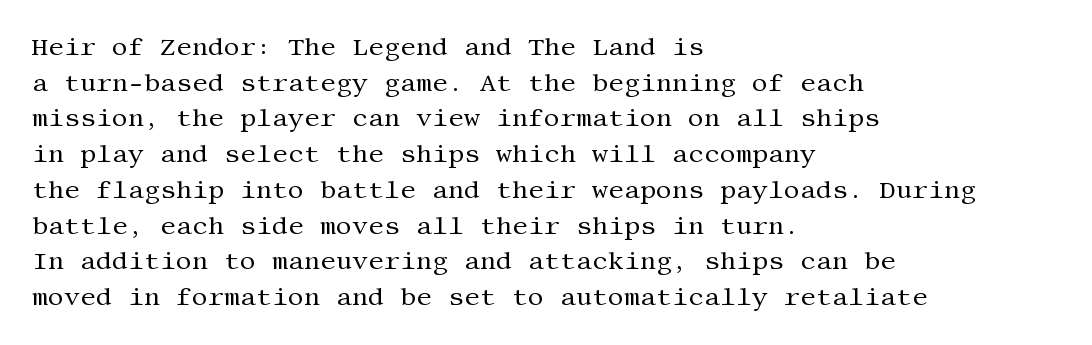
The image shows 25 px text type, upright; set left-aligned, normal line spacing (1.43x), normal letter spacing, not underlined.
